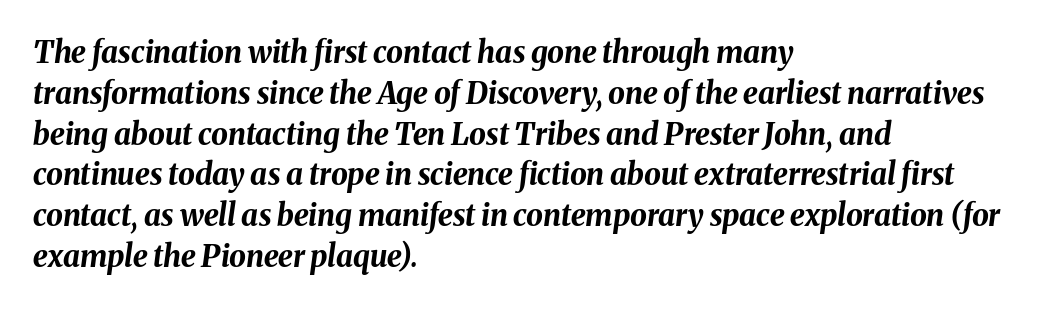
{"italic": "yes", "lean": "right", "slant_degrees": 8, "bold": "yes", "weight": "bold", "width": "normal", "stroke_contrast": "medium", "x_height": "medium", "monospaced": "no", "underline": "no", "align": "left", "line_spacing": "normal", "line_spacing_ratio": 1.36, "letter_spacing": "normal", "letter_spacing_em": 0.0, "glyph_px": 30}
